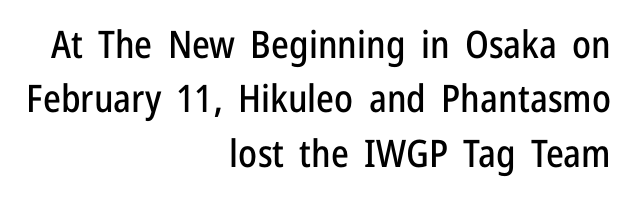
The image shows 38 px condensed sans-serif type, upright; set right-aligned, normal line spacing (1.43x), normal letter spacing, not underlined; low stroke contrast and a medium x-height.
